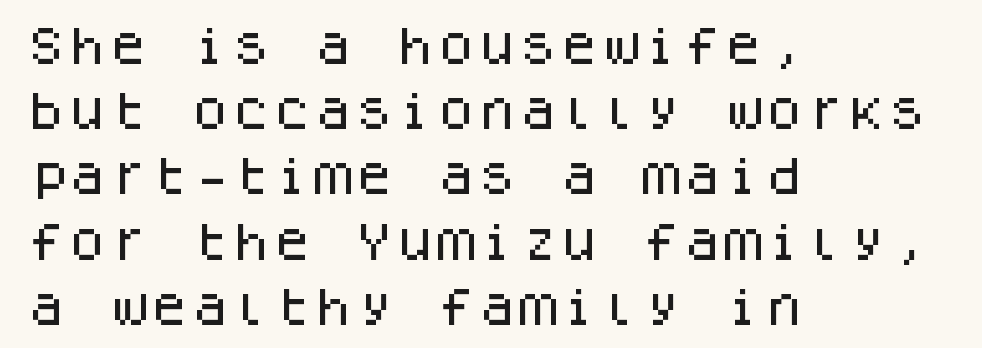
The image shows 41 px sans-serif type, upright, monospaced; set left-aligned, normal line spacing (1.59x), normal letter spacing, not underlined; low stroke contrast and a large x-height.
